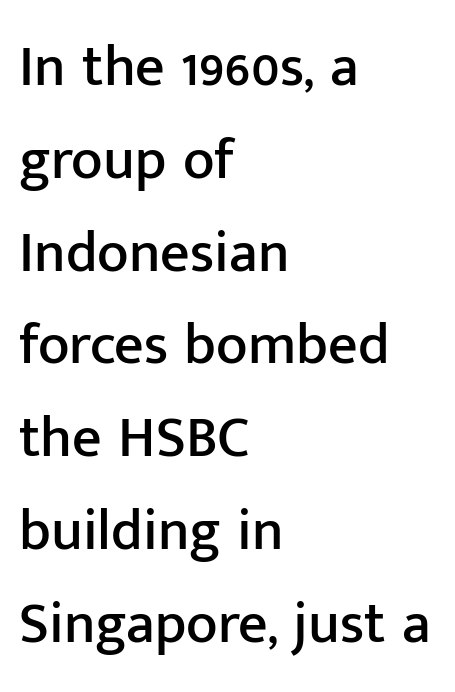
{"serif": "no", "italic": "no", "width": "normal", "stroke_contrast": "low", "x_height": "medium", "monospaced": "no", "underline": "no", "align": "left", "line_spacing": "normal", "line_spacing_ratio": 1.6, "letter_spacing": "normal", "letter_spacing_em": 0.0, "glyph_px": 58}
